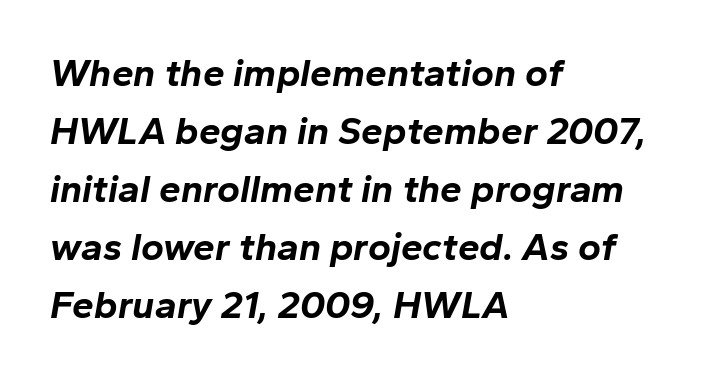
Q: Is the text bold? A: Yes.
Q: Is the text italic (slanted)? A: Yes, it leans right by about 10 degrees.
Q: Is the text underlined? A: No.
Q: How is the paragraph aligned? A: Left-aligned.
Q: Is the spacing between letters normal or unusually wide? A: Normal.
Q: Is the spacing between lines tight, normal or loose? A: Normal.
Q: Width (condensed, normal, or wide)? A: Normal.
Q: Stroke contrast? A: Low.
Q: x-height? A: Medium.
Q: Monospaced? A: No.
